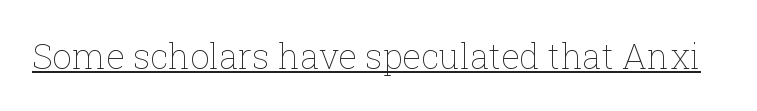
Q: Is the text bold? A: No.
Q: Is the text italic (slanted)? A: No, it is upright.
Q: Is the text underlined? A: Yes.
Q: Is the spacing between letters normal or unusually wide? A: Normal.
Q: Width (condensed, normal, or wide)? A: Normal.
Q: Stroke contrast? A: Low.
Q: x-height? A: Medium.
Q: Monospaced? A: No.
